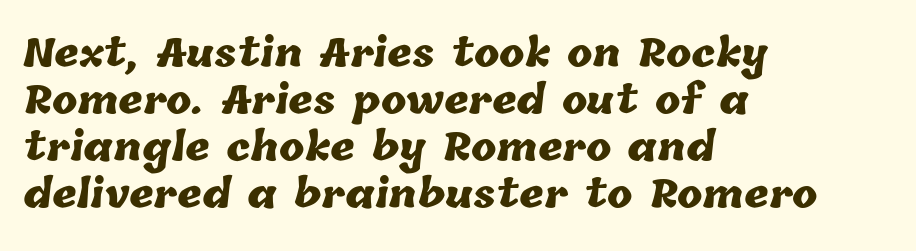
Students, this is bold: see how much ink each stroke carries. Note the varied advance widths — an 'i' is clearly narrower than an 'm'. Rule under the text: the space is simply empty. These lines are set flush left with a ragged right edge. Glyph-to-glyph distance matches everyday printed text.
